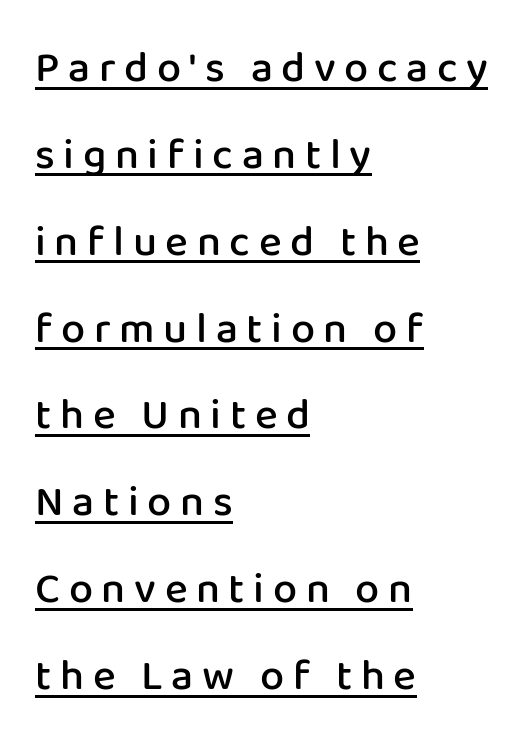
The text block is weighted toward the left margin, trailing off unevenly rightward. In terms of letterspacing, this is a distinctly airy, spread setting. The lettering stays uniformly vertical, giving the passage a roman look. You could fit nearly another row in the gap between these rows. Descenders here cross a horizontal rule under the line. A semibold gives these letters moderate extra thickness, short of bold.
